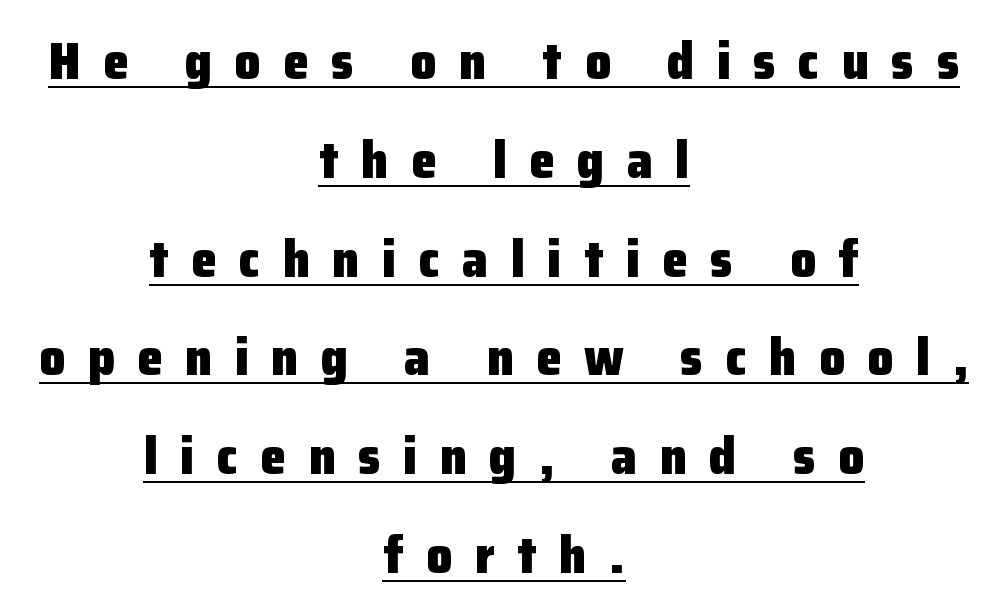
Q: Is the text bold? A: Yes.
Q: Is the text italic (slanted)? A: No, it is upright.
Q: Is the typeface a serif or a sans-serif typeface? A: Sans-serif.
Q: Is the text underlined? A: Yes.
Q: How is the paragraph aligned? A: Centered.
Q: Is the spacing between letters normal or unusually wide? A: Unusually wide.
Q: Is the spacing between lines tight, normal or loose? A: Loose.
Q: Width (condensed, normal, or wide)? A: Normal.
Q: Stroke contrast? A: Low.
Q: x-height? A: Medium.
Q: Monospaced? A: No.
